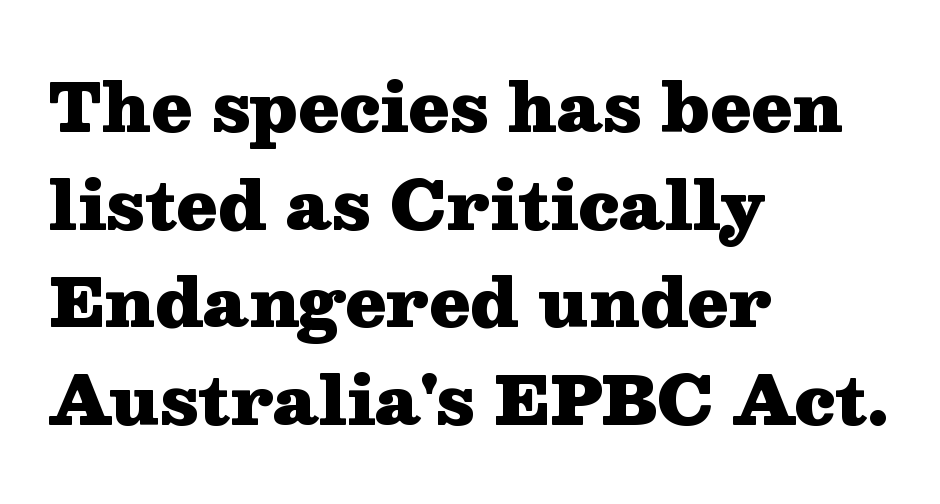
Q: Is the text bold? A: Yes.
Q: Is the text italic (slanted)? A: No, it is upright.
Q: Is the typeface a serif or a sans-serif typeface? A: Serif.
Q: Is the text underlined? A: No.
Q: How is the paragraph aligned? A: Left-aligned.
Q: Is the spacing between letters normal or unusually wide? A: Normal.
Q: Is the spacing between lines tight, normal or loose? A: Normal.
Q: Width (condensed, normal, or wide)? A: Wide.
Q: Stroke contrast? A: Medium.
Q: x-height? A: Medium.
Q: Monospaced? A: No.
